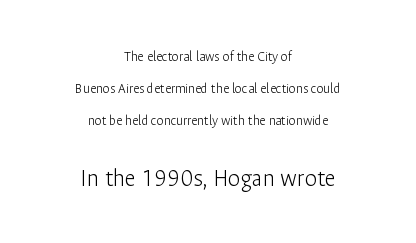
The image shows 25 px text type, upright; set centered, loose line spacing (2.27x), normal letter spacing, not underlined; the second (bottom) block is 1.79x larger.
